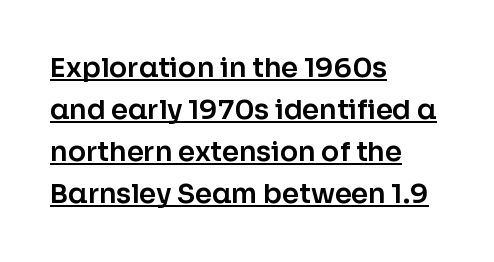
The image shows 27 px text type, upright; set left-aligned, normal line spacing (1.56x), normal letter spacing, underlined.
